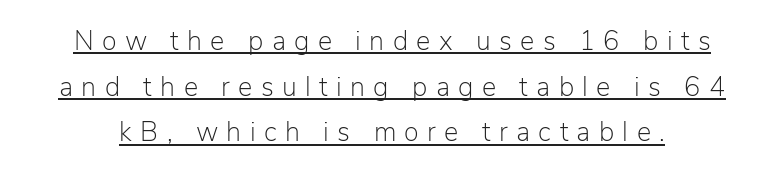
The strokes are not fattened; the text isn't bold. Tracking value appears strongly positive — letters spread wide. Emphasis is given by a line drawn under the lettering. A normal amount of white space separates one row of letters from the next. Italic? Not at all — the glyphs are vertical.
